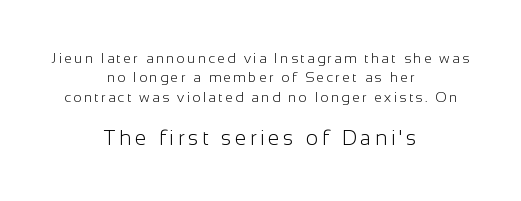
{"italic": "no", "bold": "no", "underline": "no", "align": "center", "line_spacing": "normal", "line_spacing_ratio": 1.39, "larger_block": "second", "size_ratio": 1.5, "glyph_px": 21}
